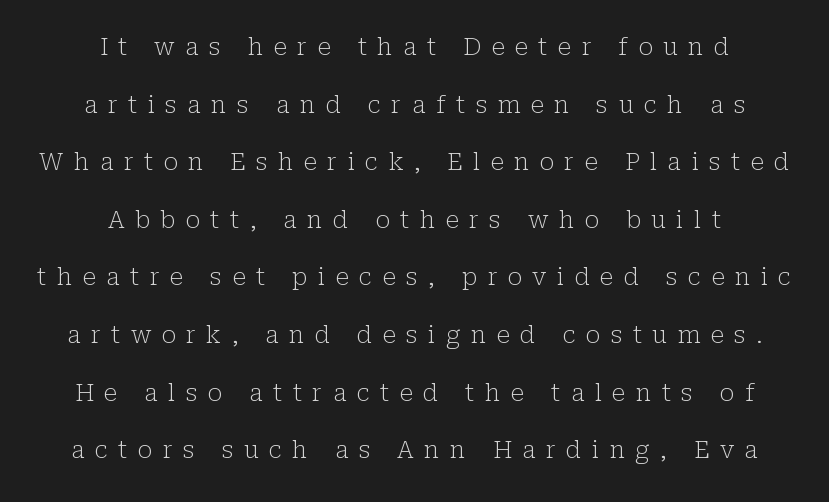
Q: Is the text bold? A: No.
Q: Is the text italic (slanted)? A: No, it is upright.
Q: Is the text underlined? A: No.
Q: How is the paragraph aligned? A: Centered.
Q: Is the spacing between letters normal or unusually wide? A: Unusually wide.
Q: Is the spacing between lines tight, normal or loose? A: Loose.
